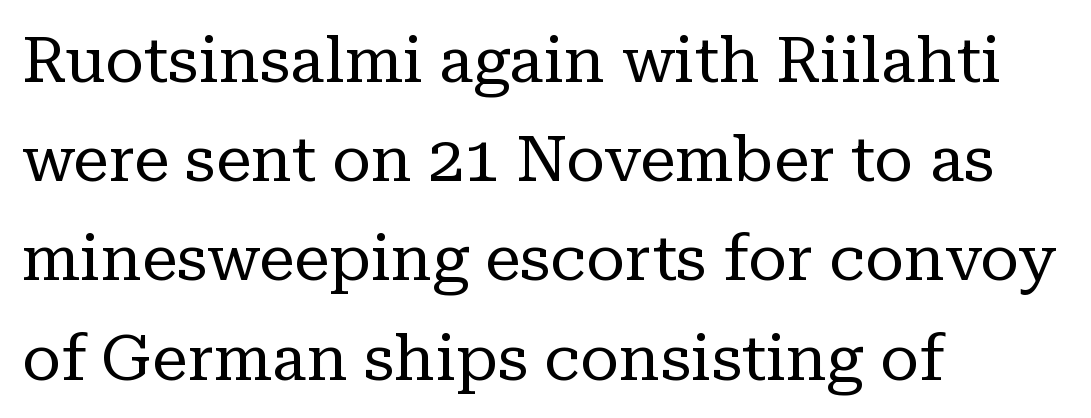
{"serif": "yes", "italic": "no", "bold": "no", "weight": "regular", "width": "normal", "stroke_contrast": "low", "x_height": "medium", "monospaced": "no", "underline": "no", "align": "left", "line_spacing": "normal", "line_spacing_ratio": 1.55, "letter_spacing": "normal", "letter_spacing_em": 0.0, "glyph_px": 64}
